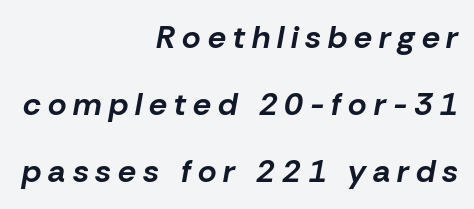
The tracking reads as deliberately expanded to a designer's eye. The space directly below the letters is spotless. How heavy is the stroke? Heavy — this is a bold. One glance says open: line gaps are wider than usual. Characters are canted at an angle relative to the baseline's perpendicular.
